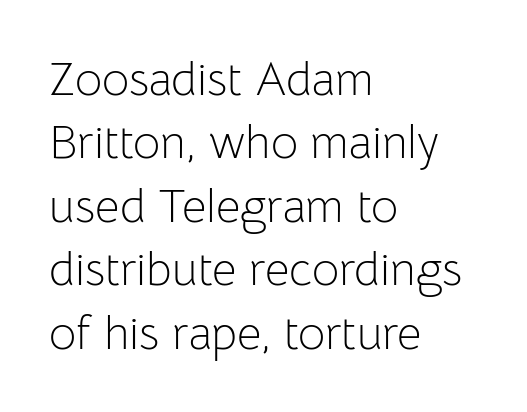
Q: Is the text bold? A: No.
Q: Is the text italic (slanted)? A: No, it is upright.
Q: Is the typeface a serif or a sans-serif typeface? A: Sans-serif.
Q: Is the text underlined? A: No.
Q: How is the paragraph aligned? A: Left-aligned.
Q: Is the spacing between letters normal or unusually wide? A: Normal.
Q: Is the spacing between lines tight, normal or loose? A: Normal.
Q: Width (condensed, normal, or wide)? A: Normal.
Q: Stroke contrast? A: Low.
Q: x-height? A: Medium.
Q: Monospaced? A: No.
